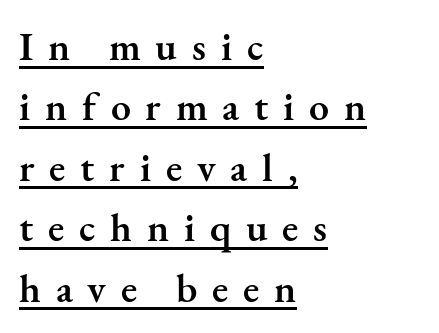
The image shows 40 px semibold serif type, upright; set left-aligned, normal line spacing (1.51x), unusually wide letter spacing (+0.37 em), underlined; medium stroke contrast and a small x-height.
